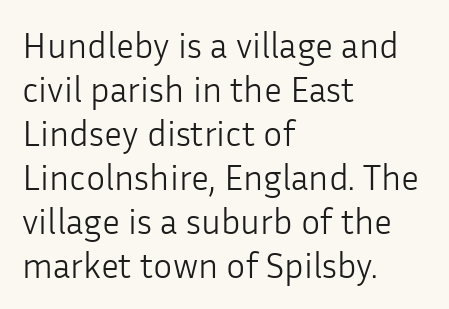
{"serif": "no", "italic": "no", "bold": "no", "weight": "light", "width": "normal", "stroke_contrast": "low", "x_height": "medium", "monospaced": "no", "underline": "no", "align": "left", "line_spacing_ratio": 1.22, "letter_spacing": "normal", "letter_spacing_em": 0.0, "glyph_px": 36}
